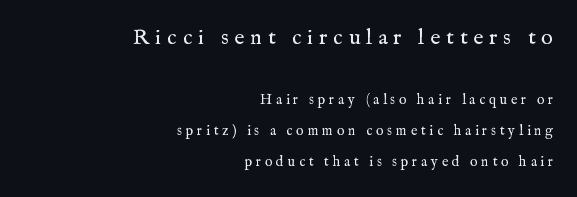
Larger block? The one above; the one below is distinctly smaller. The weight tops out at a normal text grade. A student would call this right alignment; a typographer would say flush right, rag left. A bare baseline throughout the passage. Italic? Not at all — the glyphs are vertical. Tracking here is generous; glyphs stand well apart from one another.
